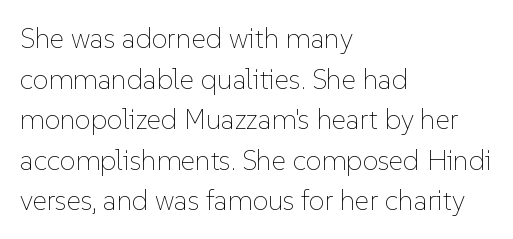
Q: Is the text bold? A: No.
Q: Is the text italic (slanted)? A: No, it is upright.
Q: Is the text underlined? A: No.
Q: How is the paragraph aligned? A: Left-aligned.
Q: Is the spacing between letters normal or unusually wide? A: Normal.
Q: Is the spacing between lines tight, normal or loose? A: Normal.
Q: Width (condensed, normal, or wide)? A: Normal.
Q: Stroke contrast? A: Low.
Q: x-height? A: Medium.
Q: Monospaced? A: No.
